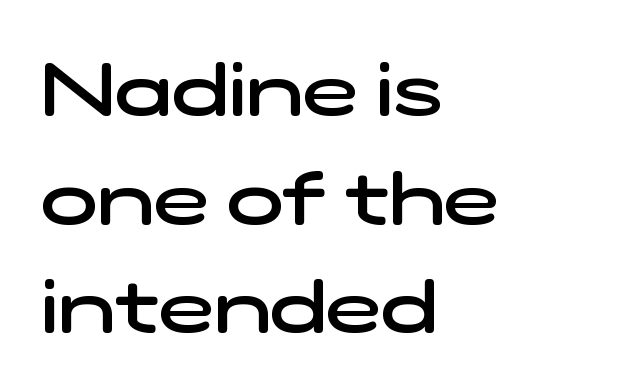
The image shows 75 px semibold, wide sans-serif type; set left-aligned, normal line spacing (1.45x), normal letter spacing, not underlined; low stroke contrast and a medium x-height.
